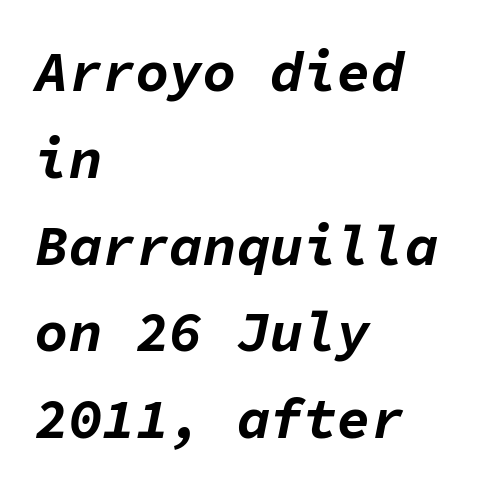
{"italic": "yes", "lean": "right", "slant_degrees": 11, "bold": "yes", "weight": "bold", "width": "normal", "stroke_contrast": "low", "x_height": "medium", "monospaced": "yes", "underline": "no", "align": "left", "line_spacing": "normal", "line_spacing_ratio": 1.55, "letter_spacing": "normal", "letter_spacing_em": 0.0, "glyph_px": 56}
